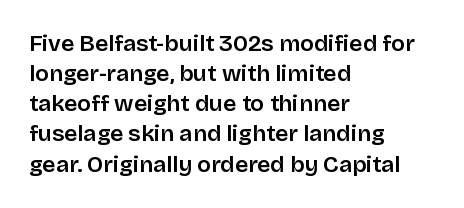
The ragged edge is on the right, which tells us the setting is flush left. What's the leading like? Ordinary, nothing unusual. Posture: straight, roman, zero tilt. The face used here is rendered with its standard letterfit. Letters rest on an invisible, unmarked baseline.
